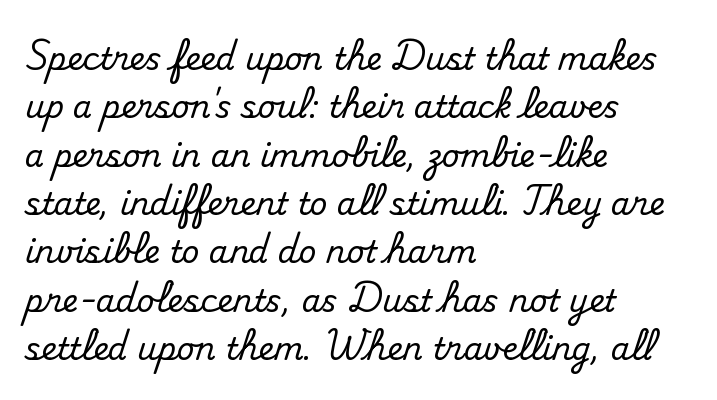
Q: Is the text italic (slanted)? A: Yes.
Q: Is the typeface a serif or a sans-serif typeface? A: Serif.
Q: Is the text underlined? A: No.
Q: How is the paragraph aligned? A: Left-aligned.
Q: Is the spacing between letters normal or unusually wide? A: Normal.
Q: Is the spacing between lines tight, normal or loose? A: Normal.
Q: Width (condensed, normal, or wide)? A: Normal.
Q: Stroke contrast? A: Medium.
Q: x-height? A: Small.
Q: Monospaced? A: No.
